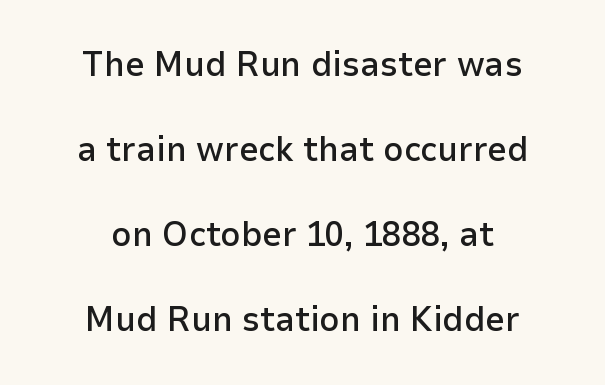
Q: Is the text bold? A: Semi-bold.
Q: Is the text italic (slanted)? A: No, it is upright.
Q: Is the typeface a serif or a sans-serif typeface? A: Sans-serif.
Q: Is the text underlined? A: No.
Q: How is the paragraph aligned? A: Centered.
Q: Is the spacing between letters normal or unusually wide? A: Normal.
Q: Is the spacing between lines tight, normal or loose? A: Loose.
Q: Width (condensed, normal, or wide)? A: Normal.
Q: Stroke contrast? A: Low.
Q: x-height? A: Medium.
Q: Monospaced? A: No.
